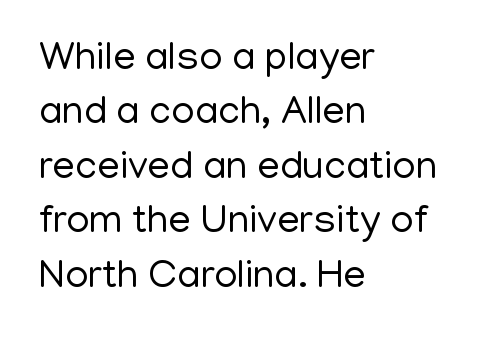
The lines sit at an ordinary, default distance from one another. The setting favours the left margin, as ordinary paragraphs usually do. Upright lettering throughout. Nothing unusual about the tracking: characters are spaced as the font intends. Here the designer chose a conventional face with non-uniform glyph widths.
